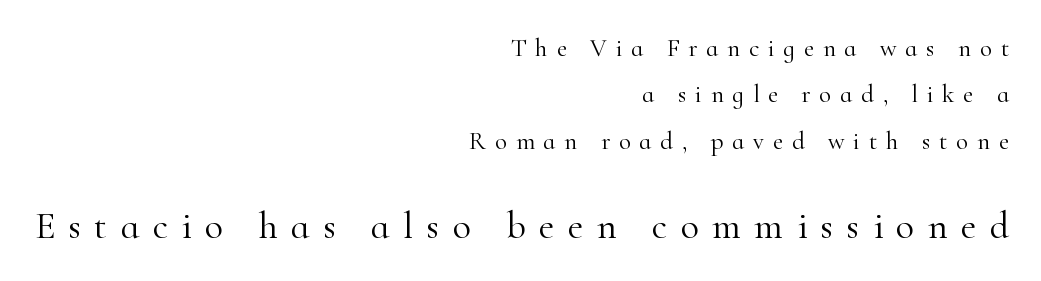
The rendering uses natural spacing where letterforms have individual widths. This layout puts the modest block above and the oversized block below. The strip under each line holds only bare page. Compared with typical body copy, the letter spacing here is much looser. Each letter's strokes conclude with small projecting serifs.
